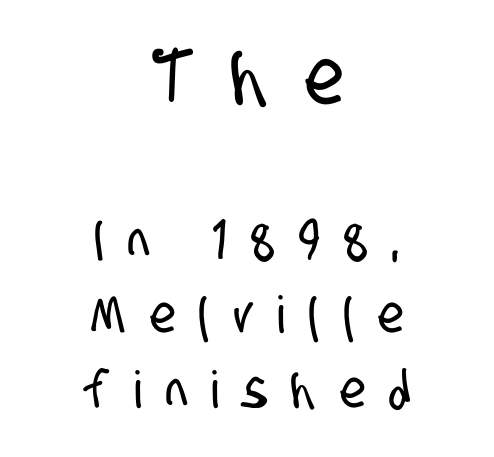
Q: Is the typeface a serif or a sans-serif typeface? A: Sans-serif.
Q: Is the text underlined? A: No.
Q: How is the paragraph aligned? A: Centered.
Q: Is the spacing between letters normal or unusually wide? A: Unusually wide.
Q: Is the spacing between lines tight, normal or loose? A: Normal.
Q: Which block of text is set in a larger size, the first (top) or the second (bottom)? A: The first (top) one.
Q: Width (condensed, normal, or wide)? A: Condensed.
Q: Stroke contrast? A: Low.
Q: x-height? A: Large.
Q: Monospaced? A: No.
